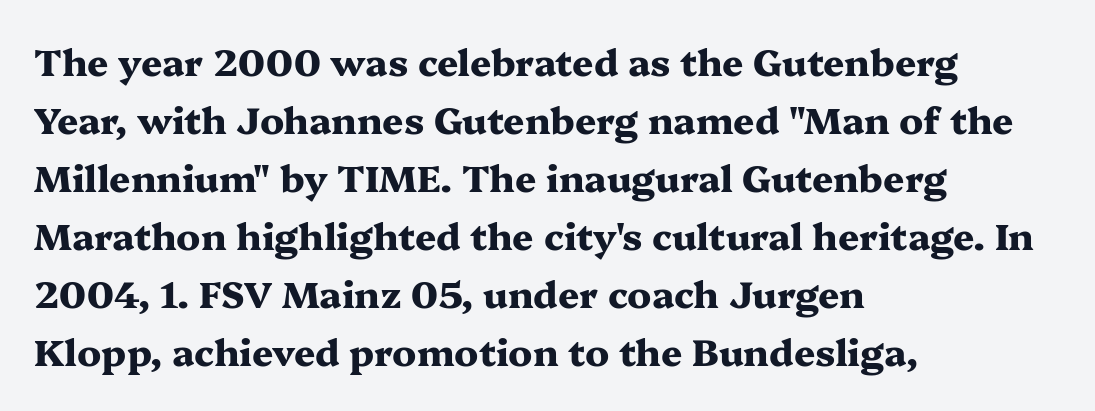
Nope, not italic — everything's standing straight. The text block is weighted toward the left margin, trailing off unevenly rightward. If you measured baseline to baseline, you'd find a middling distance. This rendering leaves character spacing at its baseline value.
